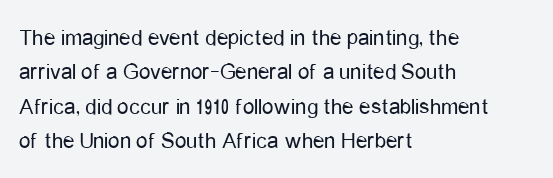
Observe the ordinary spacing: letters are neighbours, not strangers. Only glyphs here, with clear space below each row. Honestly, the row spacing looks completely unremarkable. No letter is thick-stroked: the sample isn't bold.
